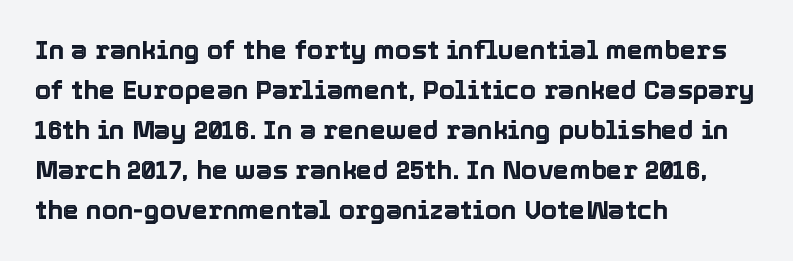
The image shows 26 px text type, upright; set left-aligned, normal line spacing (1.54x), normal letter spacing, not underlined.
